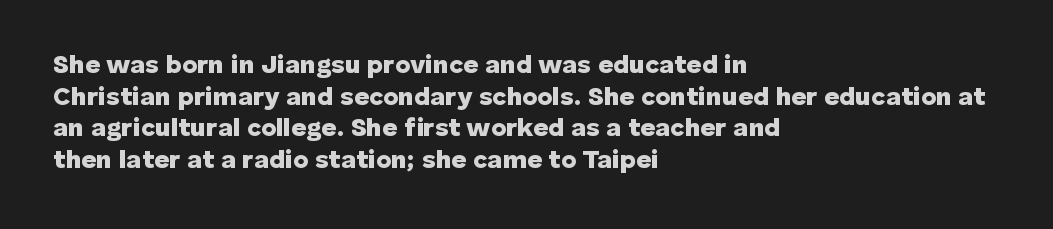
The image shows 26 px bold type, upright; set left-aligned, line spacing 1.22x, normal letter spacing, not underlined.
